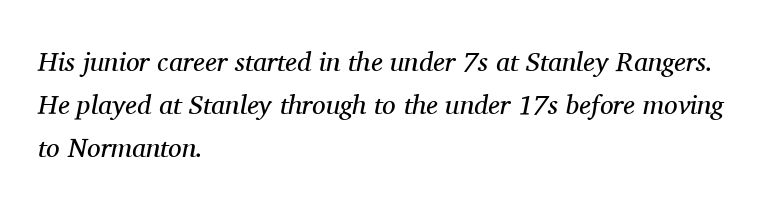
Q: Is the text bold? A: No.
Q: Is the text italic (slanted)? A: Yes, it leans right by about 11 degrees.
Q: Is the text underlined? A: No.
Q: How is the paragraph aligned? A: Left-aligned.
Q: Is the spacing between letters normal or unusually wide? A: Normal.
Q: Is the spacing between lines tight, normal or loose? A: Normal.
